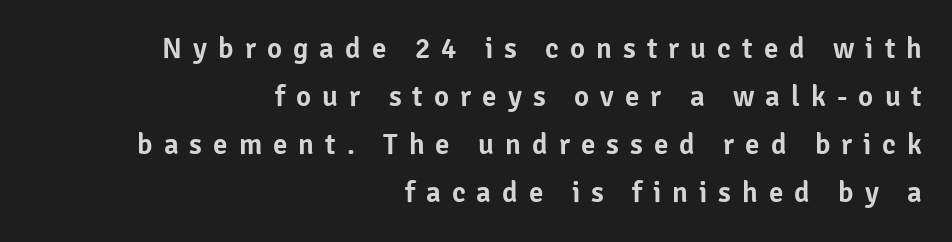
These lines are set flush right with a ragged left edge. Each letter keeps its own natural width here, so spacing adapts to shape. The letters carry no serifs — their stems end cleanly without finishing strokes. You could only call the tracking loose — the letters float apart. Leading: standard. This sample uses an upright cut, with every glyph sitting square on the baseline.
